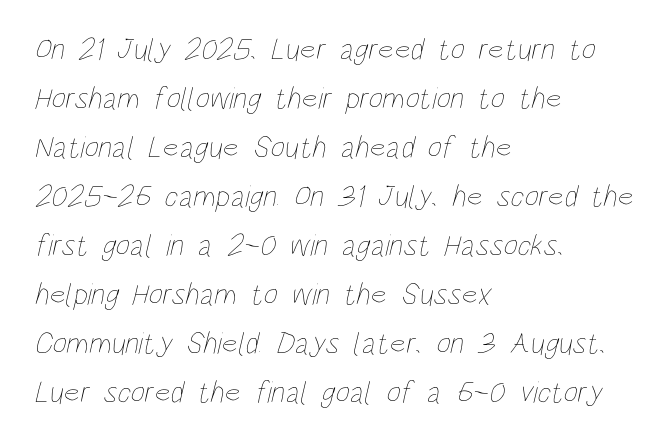
Q: Is the text bold? A: No.
Q: Is the text underlined? A: No.
Q: How is the paragraph aligned? A: Left-aligned.
Q: Is the spacing between letters normal or unusually wide? A: Normal.
Q: Is the spacing between lines tight, normal or loose? A: Normal.
Q: Width (condensed, normal, or wide)? A: Condensed.
Q: Stroke contrast? A: Low.
Q: x-height? A: Large.
Q: Monospaced? A: No.
